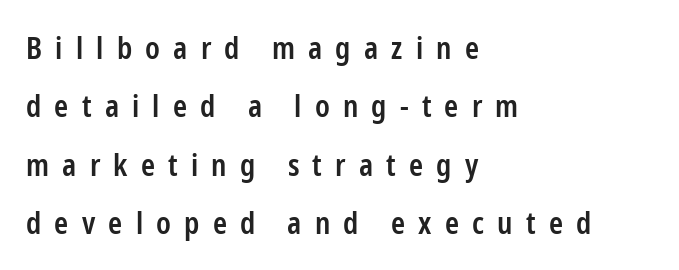
The image shows 30 px semibold, condensed sans-serif type, upright; set left-aligned, loose line spacing (1.95x), unusually wide letter spacing (+0.44 em), not underlined; low stroke contrast and a medium x-height.
